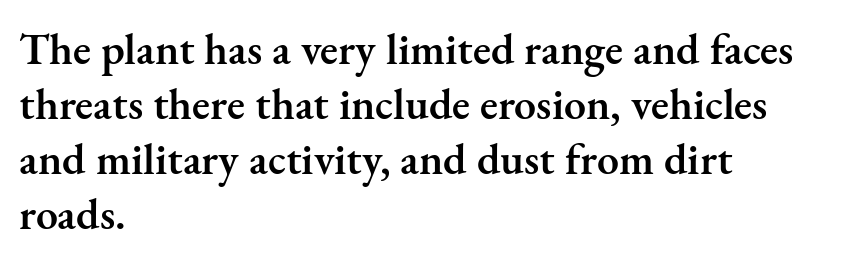
Line starts are locked; line ends wander. Each letter keeps its own natural width here, so spacing adapts to shape. These lines carry some extra weight — a demibold, not a full bold. Unlike italic type, these characters show no tilt at all. The words here are not underlined. The block of text has a typical density, with ordinary space between rows.
